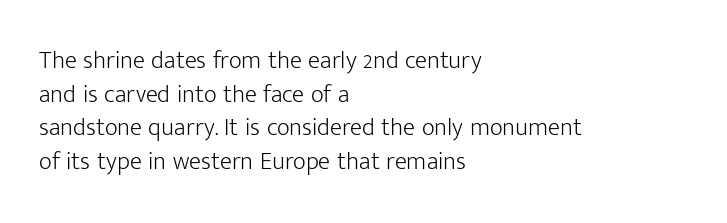
Q: Is the text bold? A: No.
Q: Is the text italic (slanted)? A: No, it is upright.
Q: Is the text underlined? A: No.
Q: How is the paragraph aligned? A: Left-aligned.
Q: Is the spacing between letters normal or unusually wide? A: Normal.
Q: Is the spacing between lines tight, normal or loose? A: Normal.
